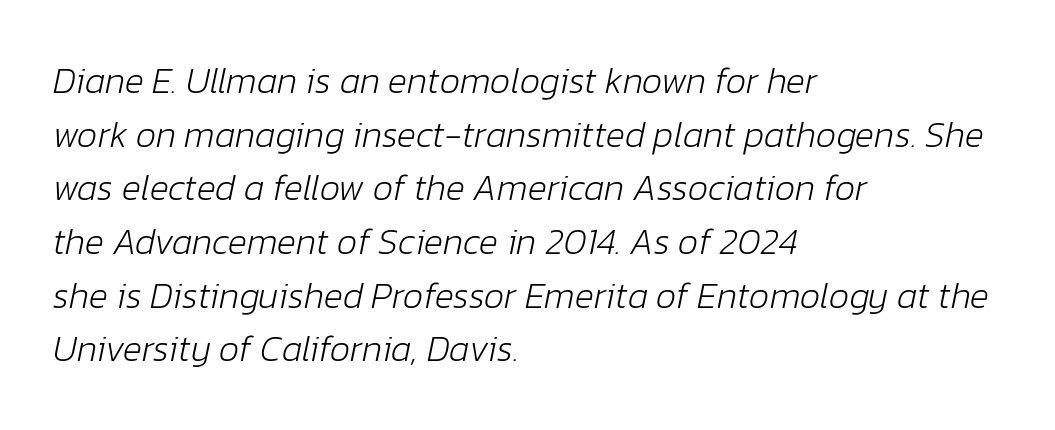
Q: Is the text bold? A: No.
Q: Is the text italic (slanted)? A: Yes, it leans right by about 12 degrees.
Q: Is the text underlined? A: No.
Q: How is the paragraph aligned? A: Left-aligned.
Q: Is the spacing between letters normal or unusually wide? A: Normal.
Q: Is the spacing between lines tight, normal or loose? A: Normal.
Q: Width (condensed, normal, or wide)? A: Normal.
Q: Stroke contrast? A: Low.
Q: x-height? A: Medium.
Q: Monospaced? A: No.
